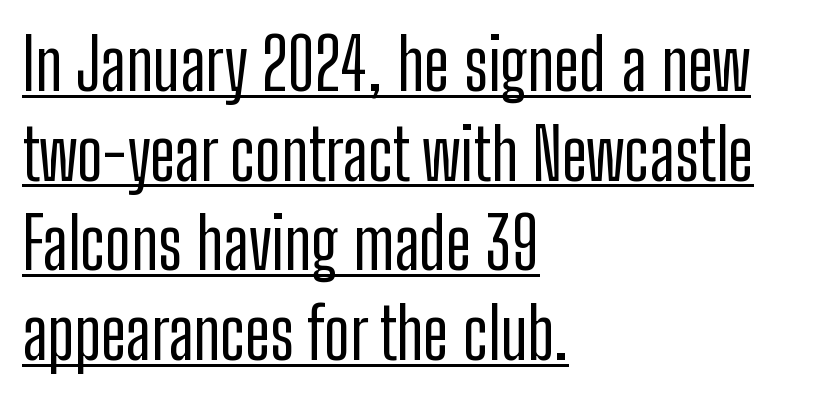
Character widths vary here, with narrow letters taking less room than wide ones. The paragraph shown leans on its left margin. What stands out about the letter spacing? Nothing — it is the standard amount. Is there any slant? The stems are plumb. Notice how descenders clear the ascenders below comfortably — that's standard leading. Each line of the rendering has a horizontal stroke beneath the glyphs.
